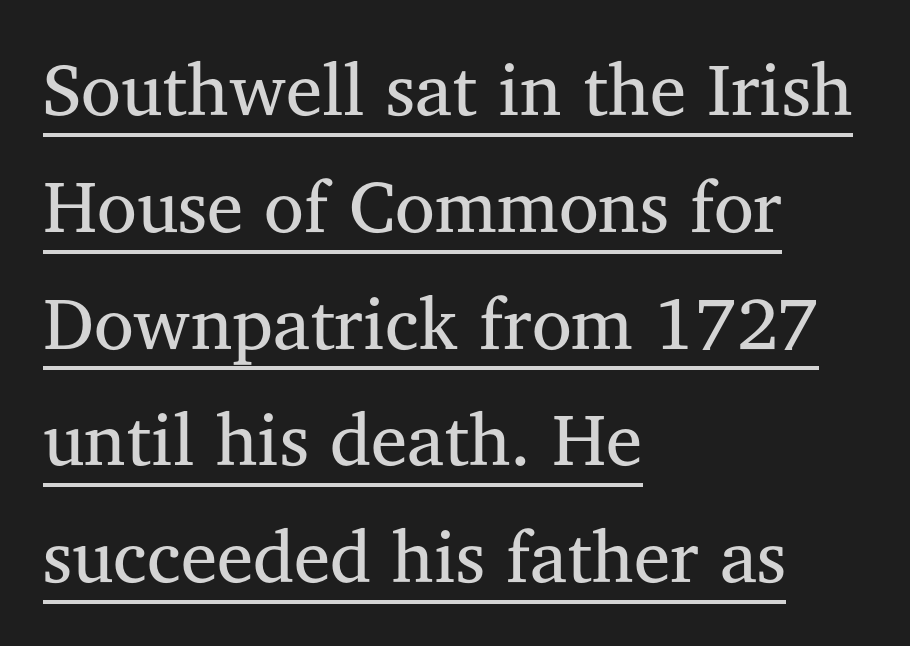
The image shows 73 px regular-weight serif type, upright; set left-aligned, normal line spacing (1.6x), normal letter spacing, underlined; medium stroke contrast and a medium x-height.
